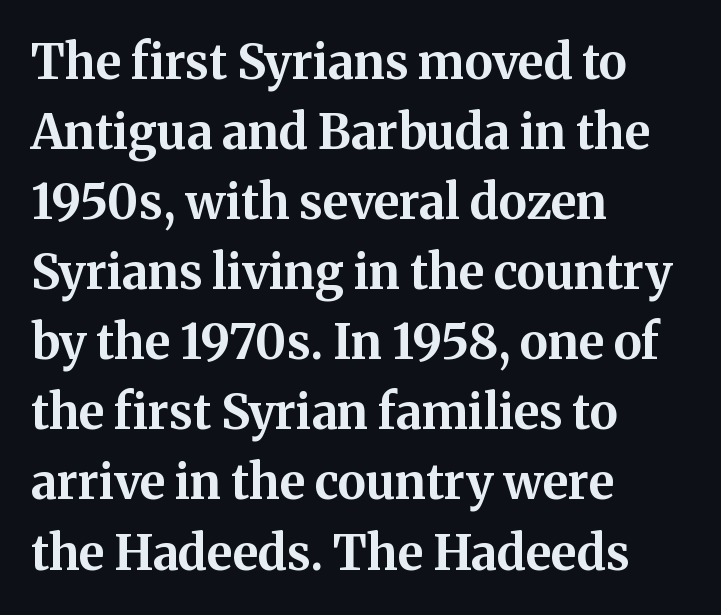
The image shows 48 px bold serif type, upright; set left-aligned, normal line spacing (1.46x), normal letter spacing, not underlined; medium stroke contrast and a medium x-height.
